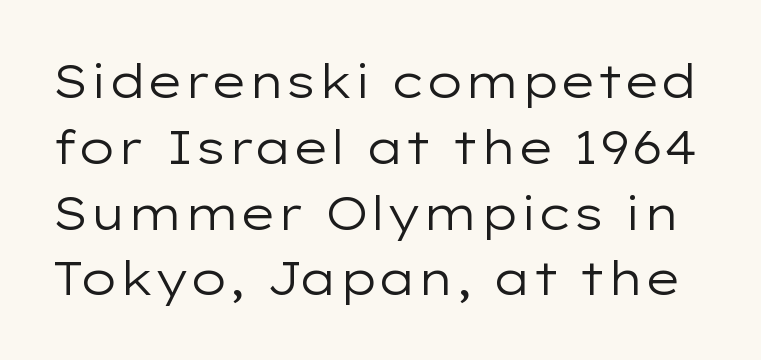
Q: Is the text bold? A: No.
Q: Is the text italic (slanted)? A: No, it is upright.
Q: Is the typeface a serif or a sans-serif typeface? A: Sans-serif.
Q: Is the text underlined? A: No.
Q: Is the spacing between letters normal or unusually wide? A: Normal.
Q: Is the spacing between lines tight, normal or loose? A: Normal.
Q: Width (condensed, normal, or wide)? A: Wide.
Q: Stroke contrast? A: Low.
Q: x-height? A: Medium.
Q: Monospaced? A: No.
